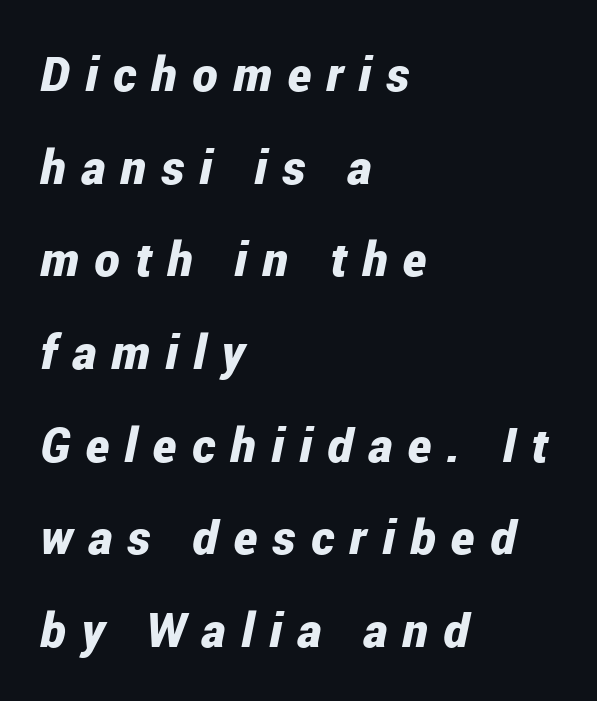
{"italic": "yes", "lean": "right", "slant_degrees": 12, "bold": "yes", "weight": "bold", "width": "condensed", "stroke_contrast": "low", "x_height": "medium", "monospaced": "no", "underline": "no", "align": "left", "line_spacing": "loose", "line_spacing_ratio": 1.93, "letter_spacing": "wide", "letter_spacing_em": 0.32, "glyph_px": 48}
